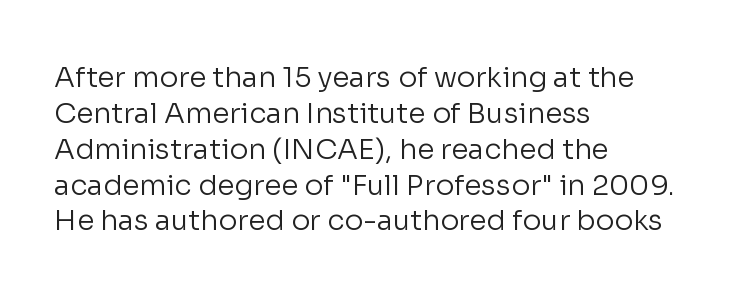
The image shows 28 px regular-weight sans-serif type, upright; set left-aligned, normal line spacing (1.28x), normal letter spacing, not underlined; low stroke contrast and a medium x-height.
